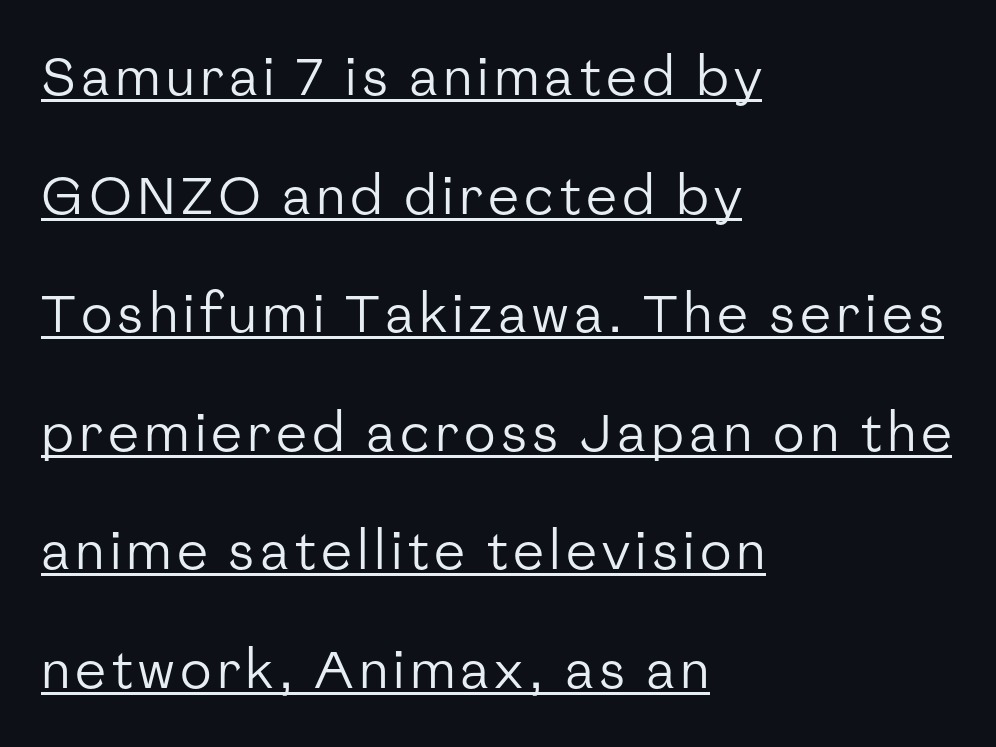
Q: Is the text bold? A: No.
Q: Is the text italic (slanted)? A: No, it is upright.
Q: Is the typeface a serif or a sans-serif typeface? A: Sans-serif.
Q: Is the text underlined? A: Yes.
Q: How is the paragraph aligned? A: Left-aligned.
Q: Is the spacing between lines tight, normal or loose? A: Loose.
Q: Width (condensed, normal, or wide)? A: Normal.
Q: Stroke contrast? A: Low.
Q: x-height? A: Medium.
Q: Monospaced? A: No.
